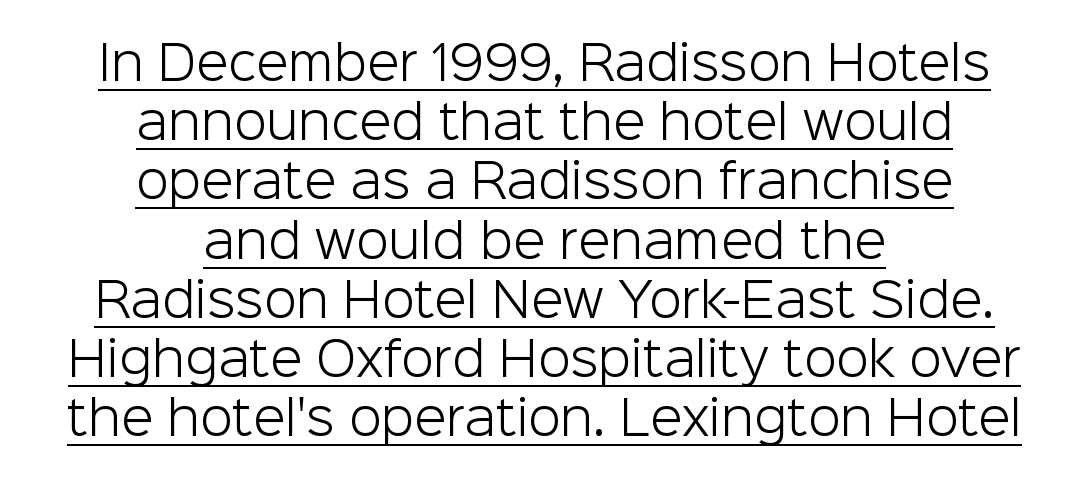
Heaviness? Minimal to ordinary, like unemphasized prose. A typesetter would call this proportional, since set widths differ per character. Letterform terminals end flat and unadorned throughout the passage. Every word sits above its own underline.
